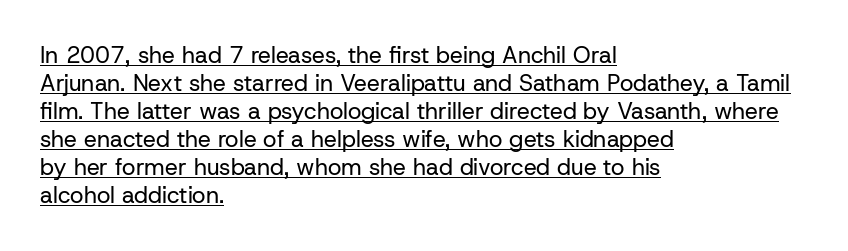
The paragraph has a hard left edge and a soft right edge. Ascenders rise straight up at ninety degrees. The characters are drawn with everyday or finer stroke widths. Glance below the letters and you will spot a drawn line. Between one letter and the next there's only the usual sliver of space.
